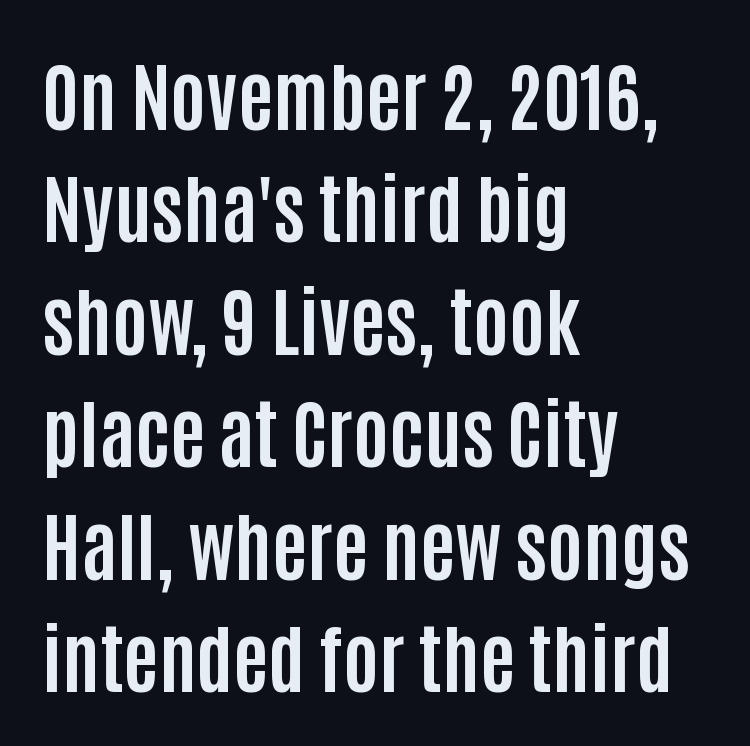
Do the characters align in a grid? No, the font is proportional. Typographically, this falls in the sans-serif category. It's the straight-up-and-down kind of type. The text block is weighted toward the left margin, trailing off unevenly rightward. What stands out about the letter spacing? Nothing — it is the standard amount. The designer left line spacing at the default.
